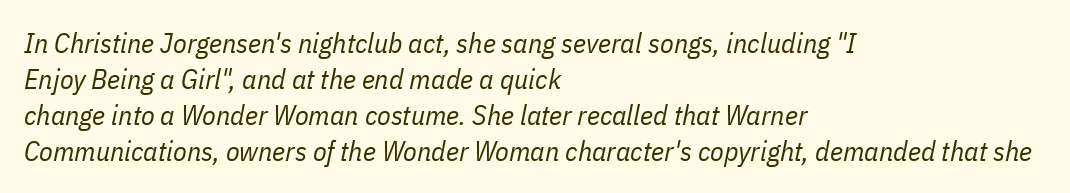
{"italic": "yes", "lean": "right", "slant_degrees": 11, "bold": "no", "weight": "regular", "width": "condensed", "stroke_contrast": "low", "x_height": "medium", "monospaced": "no", "underline": "no", "align": "left", "line_spacing": "normal", "line_spacing_ratio": 1.28, "letter_spacing": "normal", "letter_spacing_em": 0.0, "glyph_px": 28}
